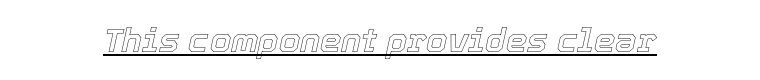
{"italic": "yes", "lean": "right", "slant_degrees": 12, "width": "normal", "x_height": "medium", "monospaced": "no", "underline": "yes", "letter_spacing": "normal", "letter_spacing_em": 0.0, "glyph_px": 34}
